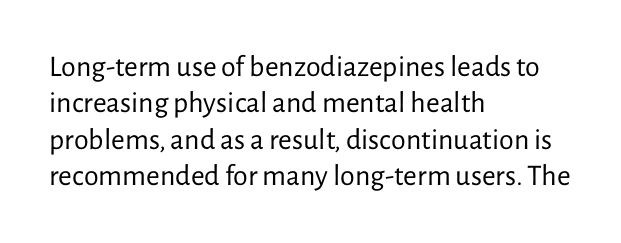
The image shows 30 px regular-weight sans-serif type, upright; set left-aligned, line spacing 1.21x, normal letter spacing, not underlined; low stroke contrast and a medium x-height.
